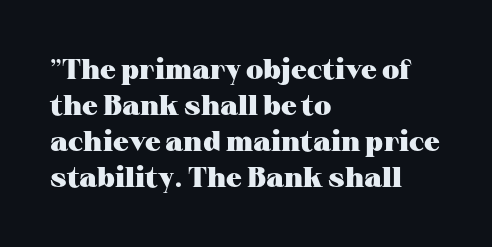
The image shows 28 px heavy, wide serif type, upright; set left-aligned, normal line spacing (1.28x), normal letter spacing, not underlined; medium stroke contrast and a medium x-height.
